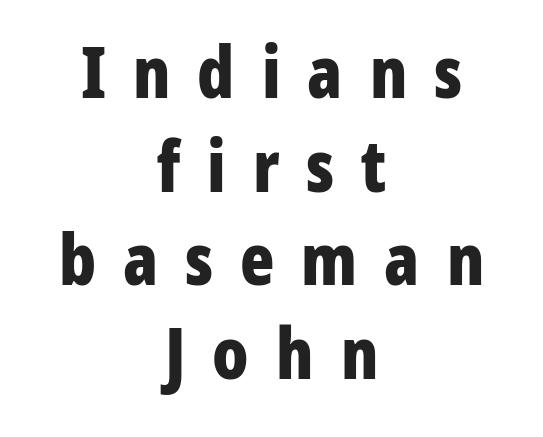
Q: Is the text bold? A: Yes.
Q: Is the text italic (slanted)? A: No, it is upright.
Q: Is the typeface a serif or a sans-serif typeface? A: Sans-serif.
Q: Is the text underlined? A: No.
Q: How is the paragraph aligned? A: Centered.
Q: Is the spacing between letters normal or unusually wide? A: Unusually wide.
Q: Is the spacing between lines tight, normal or loose? A: Normal.
Q: Width (condensed, normal, or wide)? A: Condensed.
Q: Stroke contrast? A: Low.
Q: x-height? A: Large.
Q: Monospaced? A: No.
